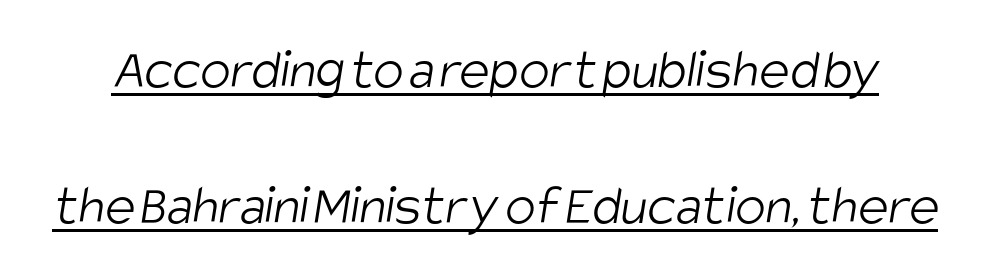
Q: Is the text bold? A: No.
Q: Is the typeface a serif or a sans-serif typeface? A: Sans-serif.
Q: Is the text underlined? A: Yes.
Q: Is the spacing between letters normal or unusually wide? A: Normal.
Q: Is the spacing between lines tight, normal or loose? A: Loose.
Q: Width (condensed, normal, or wide)? A: Condensed.
Q: Stroke contrast? A: Low.
Q: x-height? A: Large.
Q: Monospaced? A: No.
